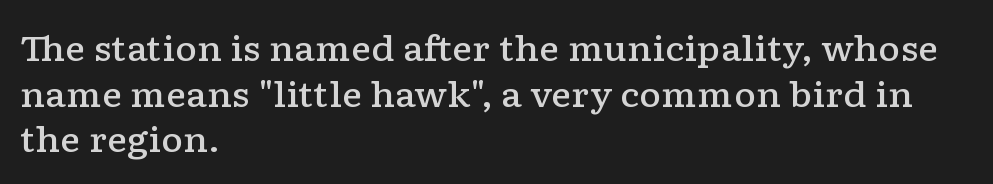
{"serif": "yes", "italic": "no", "bold": "semi", "weight": "semibold", "width": "wide", "stroke_contrast": "low", "x_height": "medium", "monospaced": "no", "underline": "no", "align": "left", "line_spacing": "normal", "line_spacing_ratio": 1.34, "letter_spacing": "normal", "letter_spacing_em": 0.0, "glyph_px": 34}
